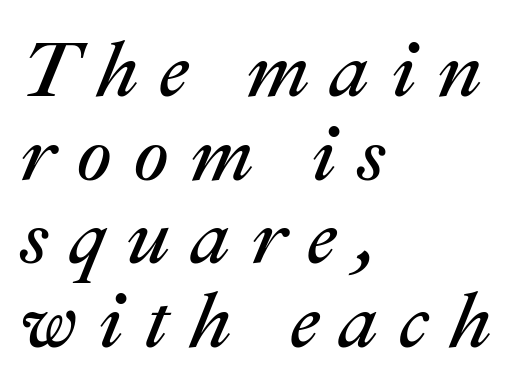
The font sits on the lighter half of the weight spectrum, regular included. Whoever set this chose condensed vertical rhythm over breathing room. The paragraph shown leans on its left margin. These lines are rendered in a variable-pitch font. The area under the type is left untouched. Characters are canted at an angle relative to the baseline's perpendicular.
